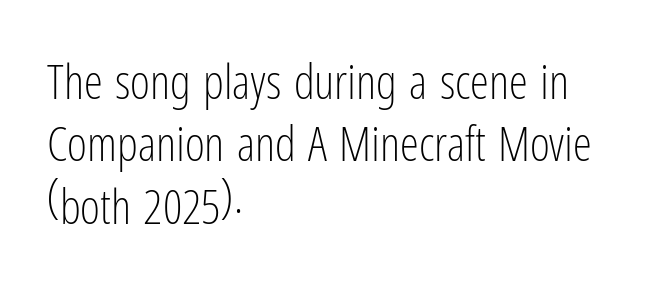
Vertical strokes here are truly vertical. Rows of type keep a routine distance in the vertical direction. Proportional: the letters do not fall into vertical columns. This rendering features lettering with no underline. This sample uses a sans-serif face. This rendering uses left alignment, leaving the right contour irregular.
